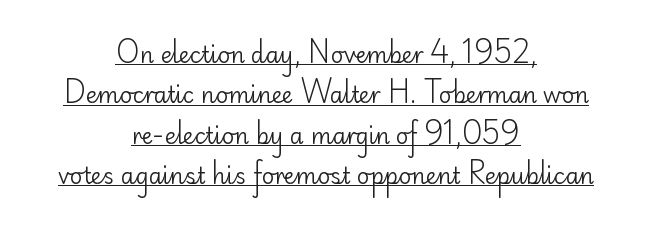
The image shows 22 px text type, upright; set centered, line spacing 1.83x, normal letter spacing, underlined.
